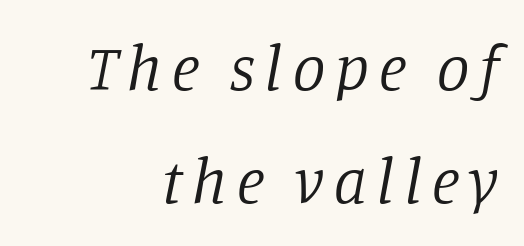
Q: Is the text bold? A: No.
Q: Is the text italic (slanted)? A: Yes, it leans right by about 11 degrees.
Q: Is the typeface a serif or a sans-serif typeface? A: Serif.
Q: Is the text underlined? A: No.
Q: Width (condensed, normal, or wide)? A: Normal.
Q: Stroke contrast? A: Low.
Q: x-height? A: Large.
Q: Monospaced? A: No.
